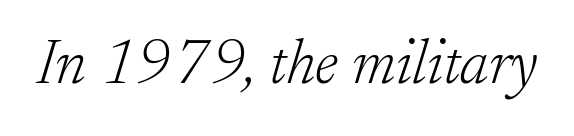
Q: Is the text bold? A: No.
Q: Is the text italic (slanted)? A: Yes, it leans right by about 17 degrees.
Q: Is the typeface a serif or a sans-serif typeface? A: Serif.
Q: Is the text underlined? A: No.
Q: Is the spacing between letters normal or unusually wide? A: Normal.
Q: Width (condensed, normal, or wide)? A: Normal.
Q: Stroke contrast? A: Low.
Q: x-height? A: Small.
Q: Monospaced? A: No.
